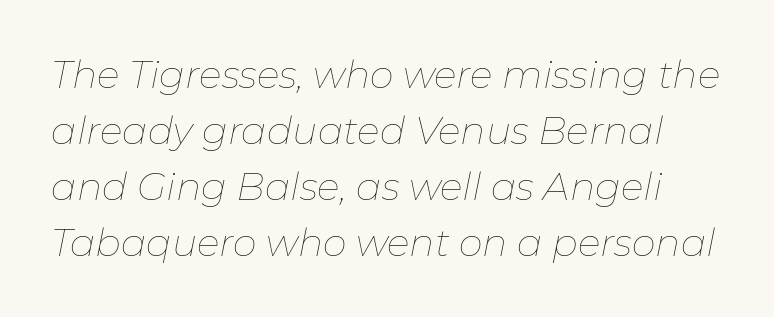
{"italic": "yes", "lean": "right", "slant_degrees": 11, "bold": "no", "weight": "thin", "width": "normal", "stroke_contrast": "low", "x_height": "medium", "monospaced": "no", "underline": "no", "line_spacing": "normal", "line_spacing_ratio": 1.47, "letter_spacing": "normal", "letter_spacing_em": 0.0, "glyph_px": 38}
